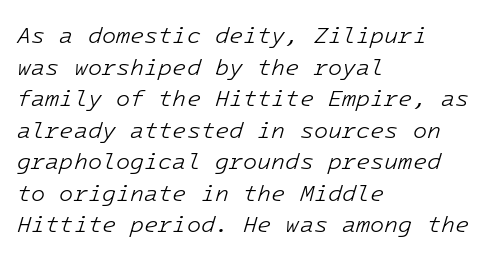
The image shows 23 px text type, italic (leaning right); set left-aligned, normal line spacing (1.37x), normal letter spacing, not underlined.
